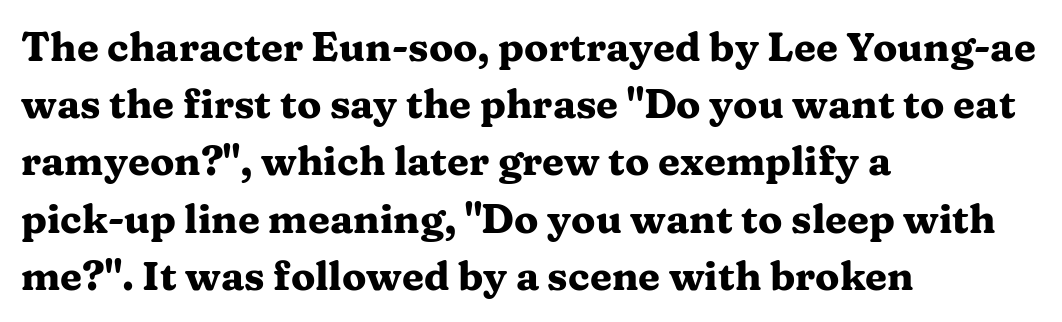
Q: Is the text bold? A: Yes.
Q: Is the text italic (slanted)? A: No, it is upright.
Q: Is the typeface a serif or a sans-serif typeface? A: Serif.
Q: Is the text underlined? A: No.
Q: How is the paragraph aligned? A: Left-aligned.
Q: Is the spacing between letters normal or unusually wide? A: Normal.
Q: Is the spacing between lines tight, normal or loose? A: Normal.
Q: Width (condensed, normal, or wide)? A: Wide.
Q: Stroke contrast? A: Medium.
Q: x-height? A: Medium.
Q: Monospaced? A: No.
